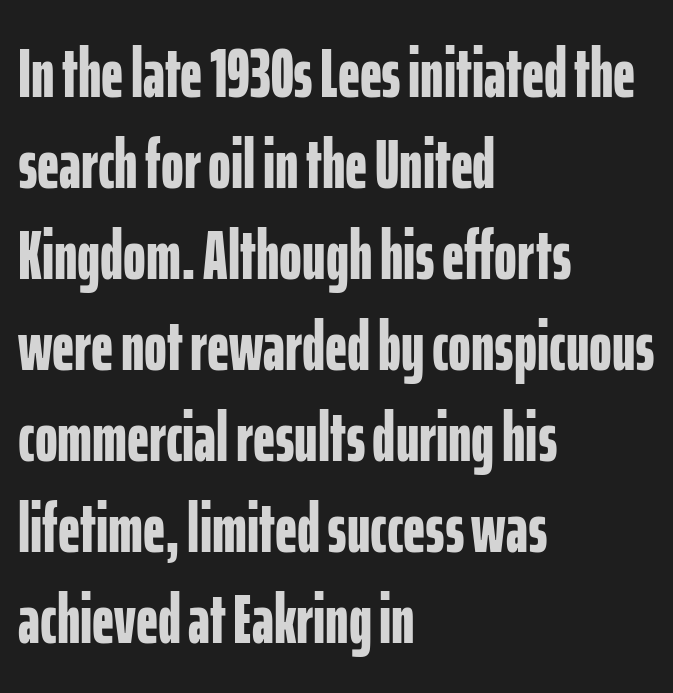
A typesetter would call this zero additional tracking. Plain, unruled lines of type. The rag falls on the right side of this text block. Rendered with straight, roman letterforms. The font is running at its bold setting. Looks like regular typesetting: each glyph gets only the width it needs.
